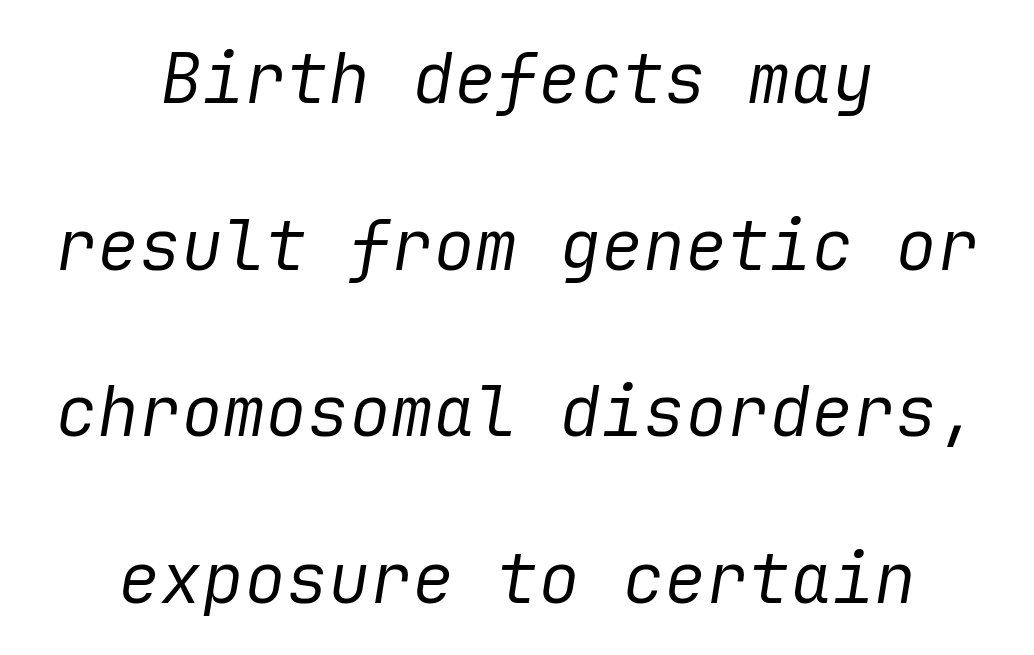
Q: Is the text bold? A: No.
Q: Is the text italic (slanted)? A: Yes, it leans right by about 9 degrees.
Q: Is the text underlined? A: No.
Q: How is the paragraph aligned? A: Centered.
Q: Is the spacing between letters normal or unusually wide? A: Normal.
Q: Is the spacing between lines tight, normal or loose? A: Loose.
Q: Width (condensed, normal, or wide)? A: Normal.
Q: Stroke contrast? A: Low.
Q: x-height? A: Medium.
